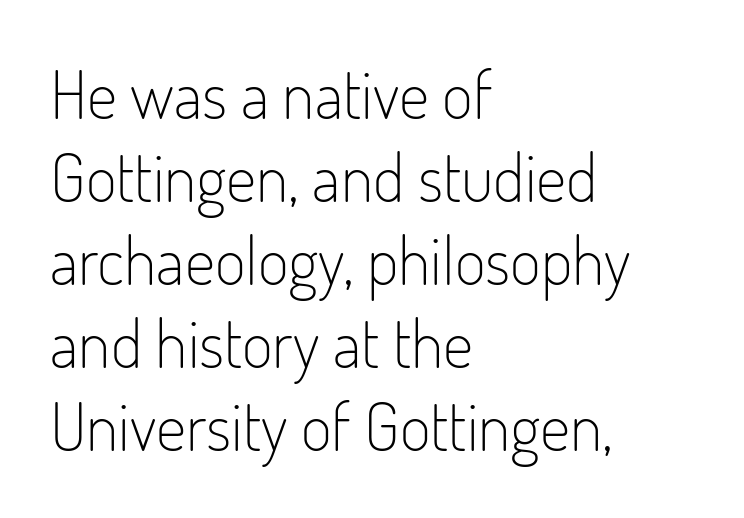
{"serif": "no", "italic": "no", "bold": "no", "weight": "light", "width": "condensed", "stroke_contrast": "low", "x_height": "small", "monospaced": "no", "underline": "no", "align": "left", "line_spacing_ratio": 1.24, "letter_spacing": "normal", "letter_spacing_em": 0.0, "glyph_px": 67}
